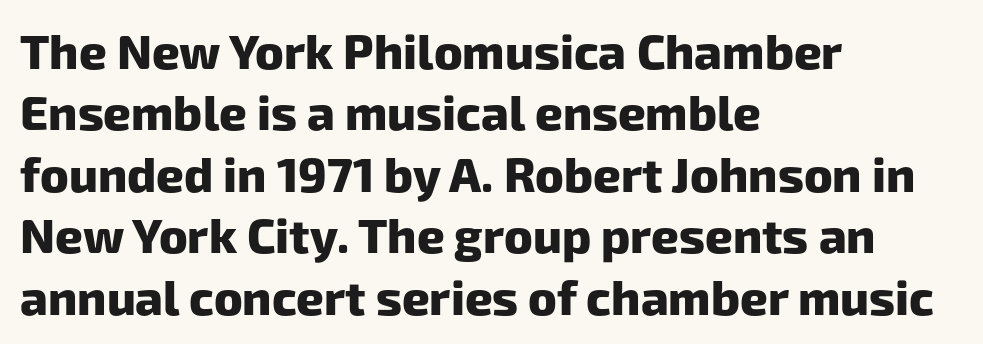
Q: Is the text bold? A: Yes.
Q: Is the typeface a serif or a sans-serif typeface? A: Sans-serif.
Q: Is the text underlined? A: No.
Q: How is the paragraph aligned? A: Left-aligned.
Q: Is the spacing between letters normal or unusually wide? A: Normal.
Q: Is the spacing between lines tight, normal or loose? A: Normal.
Q: Width (condensed, normal, or wide)? A: Normal.
Q: Stroke contrast? A: Low.
Q: x-height? A: Medium.
Q: Monospaced? A: No.
